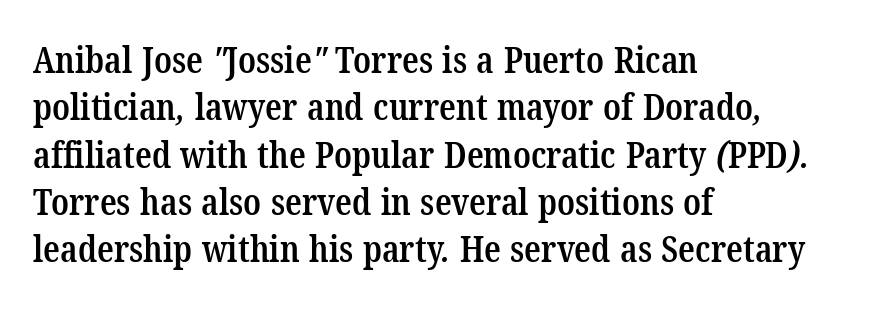
Q: Is the text bold? A: Semi-bold.
Q: Is the typeface a serif or a sans-serif typeface? A: Serif.
Q: Is the text underlined? A: No.
Q: How is the paragraph aligned? A: Left-aligned.
Q: Is the spacing between letters normal or unusually wide? A: Normal.
Q: Is the spacing between lines tight, normal or loose? A: Normal.
Q: Width (condensed, normal, or wide)? A: Condensed.
Q: Stroke contrast? A: Low.
Q: x-height? A: Medium.
Q: Monospaced? A: No.
